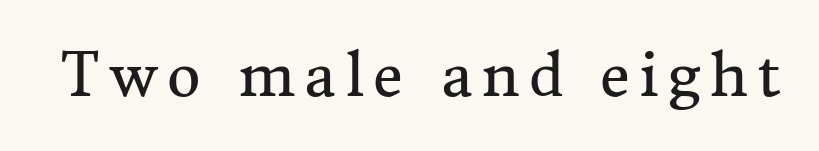
Are there feet on the stems? There are — it's a serif. If you drew a line through each stem, it would be perfectly vertical. Is this a fixed-width face? No — the glyphs have proportional, varying widths. The baseline area is clear. Is the stroke heavy? The answer is a plain regular-or-lighter.
